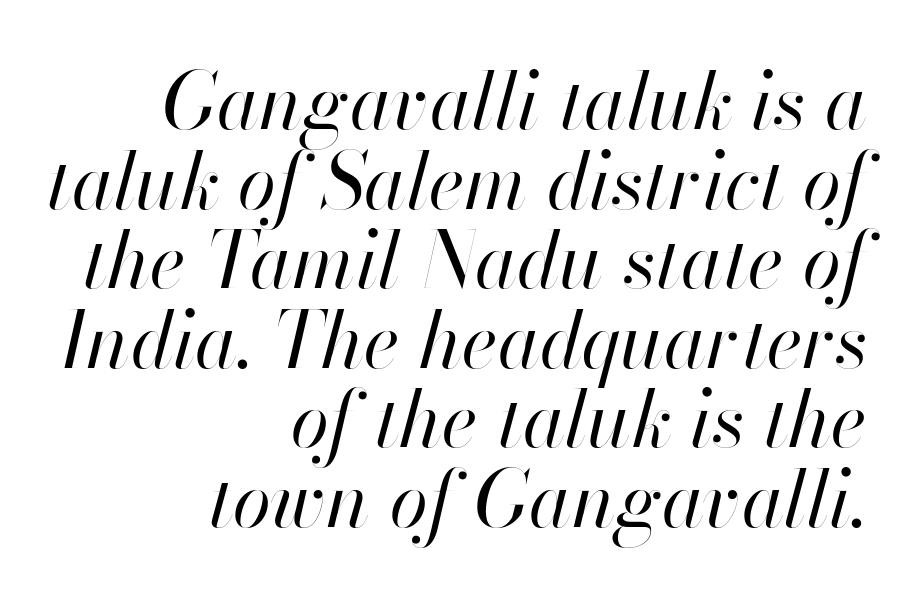
{"italic": "yes", "lean": "right", "slant_degrees": 13, "bold": "no", "weight": "regular", "width": "normal", "stroke_contrast": "high", "x_height": "small", "monospaced": "no", "underline": "no", "align": "right", "line_spacing": "tight", "line_spacing_ratio": 1.02, "letter_spacing": "normal", "letter_spacing_em": 0.0, "glyph_px": 78}
